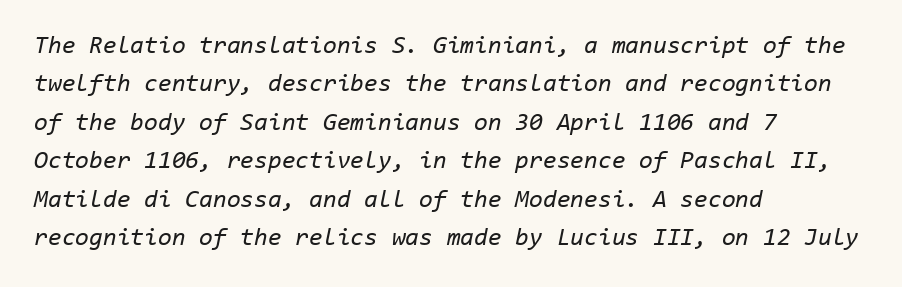
The image shows 25 px text type, italic (leaning right); set left-aligned, normal line spacing (1.54x), normal letter spacing, not underlined.
